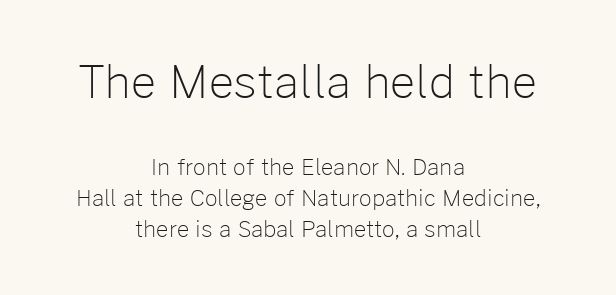
Both edges are ragged and mirror each other, which tells us the setting is centered. Large over small — that's the arrangement of the two blocks here. The typesetting does not lean heavy: it is not bold. The designer left line spacing at the default.
